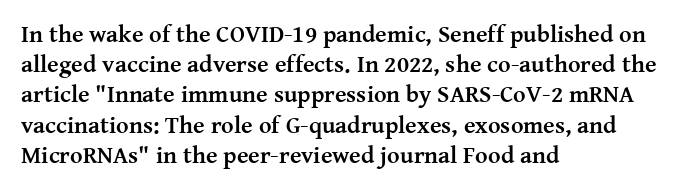
The image shows 24 px bold type, upright; set left-aligned, normal line spacing (1.26x), normal letter spacing, not underlined.
